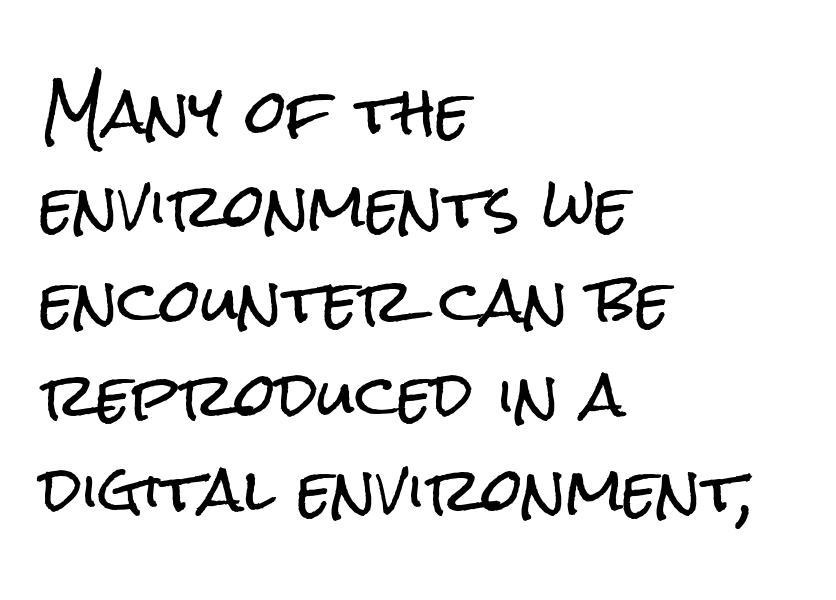
Teacher's note: observe the even left margin — that is flush-left alignment. Regular leading. Posture: straight, roman, zero tilt. The face used here is proportionally spaced, like ordinary book or web type. Beneath every word, the page is bare.
